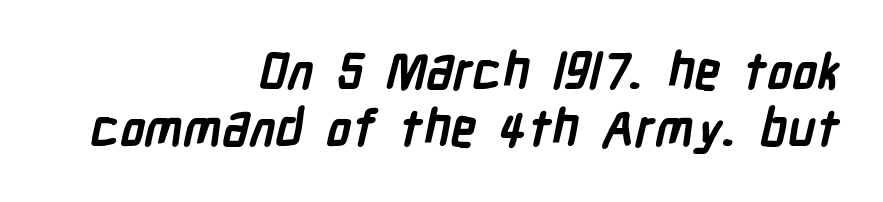
Q: Is the text bold? A: Yes.
Q: Is the typeface a serif or a sans-serif typeface? A: Sans-serif.
Q: Is the text underlined? A: No.
Q: How is the paragraph aligned? A: Right-aligned.
Q: Is the spacing between letters normal or unusually wide? A: Normal.
Q: Is the spacing between lines tight, normal or loose? A: Tight.
Q: Width (condensed, normal, or wide)? A: Condensed.
Q: Stroke contrast? A: Low.
Q: x-height? A: Medium.
Q: Monospaced? A: No.
